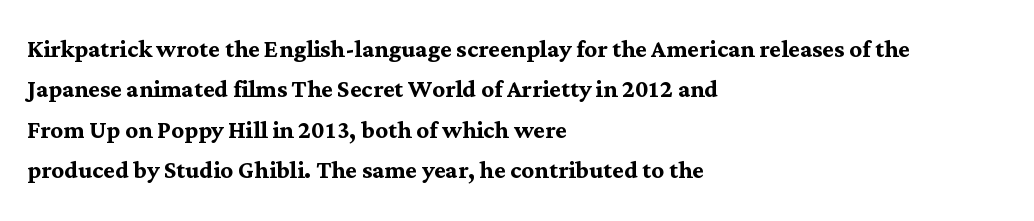
How would I describe the line gaps? Plain and ordinary. Heavy-handed strokes throughout: this text is bold. Examine the stroke ends and you'll spot serifs. Just letters on the line, the space beneath them empty.
